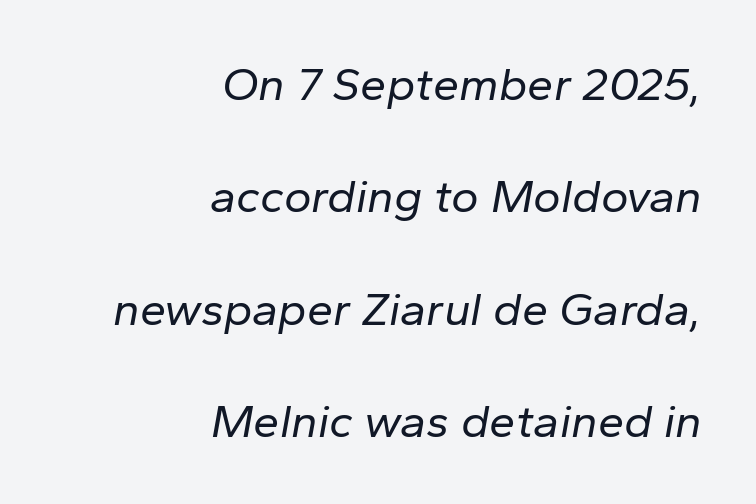
The image shows 47 px regular-weight type, italic (leaning right); set right-aligned, loose line spacing (2.39x), normal letter spacing, not underlined; low stroke contrast and a medium x-height.
